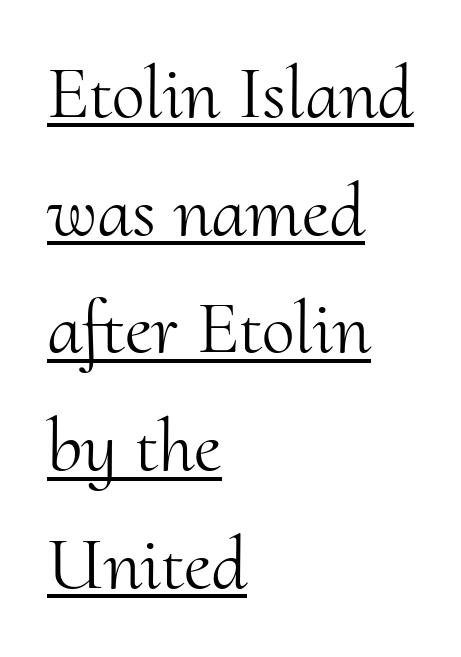
{"serif": "yes", "italic": "no", "bold": "no", "weight": "light", "width": "normal", "stroke_contrast": "medium", "x_height": "small", "monospaced": "no", "underline": "yes", "align": "left", "line_spacing": "normal", "line_spacing_ratio": 1.57, "letter_spacing": "normal", "letter_spacing_em": 0.0, "glyph_px": 75}
